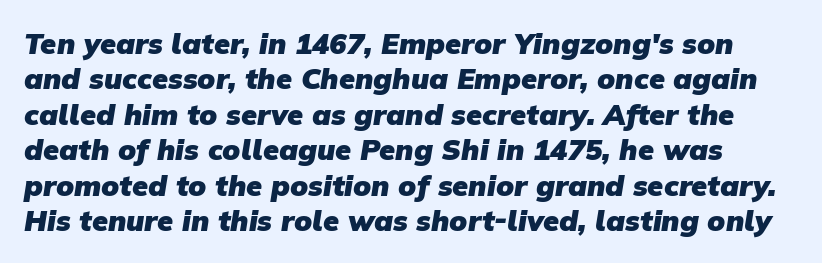
Q: Is the text bold? A: Yes.
Q: Is the typeface a serif or a sans-serif typeface? A: Sans-serif.
Q: Is the text underlined? A: No.
Q: Is the spacing between letters normal or unusually wide? A: Normal.
Q: Width (condensed, normal, or wide)? A: Normal.
Q: Stroke contrast? A: Low.
Q: x-height? A: Medium.
Q: Monospaced? A: No.
